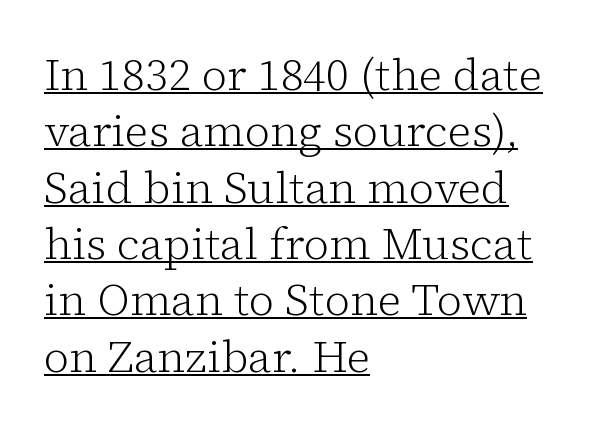
{"serif": "yes", "italic": "no", "bold": "no", "weight": "light", "width": "normal", "stroke_contrast": "low", "x_height": "medium", "monospaced": "no", "underline": "yes", "align": "left", "line_spacing": "normal", "line_spacing_ratio": 1.28, "letter_spacing": "normal", "letter_spacing_em": 0.0, "glyph_px": 44}
